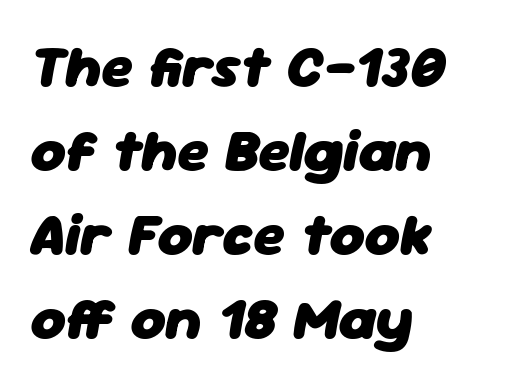
The image shows 60 px heavy type, italic (leaning right); set left-aligned, normal line spacing (1.4x), normal letter spacing, not underlined; low stroke contrast and a medium x-height.
